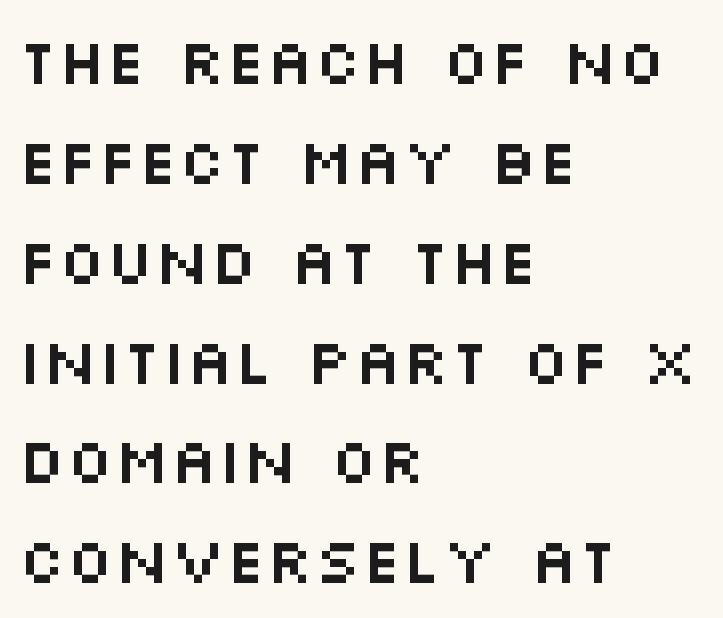
The image shows 64 px wide sans-serif type, upright; set left-aligned, normal line spacing (1.56x), normal letter spacing, not underlined; medium stroke contrast and a large x-height.
